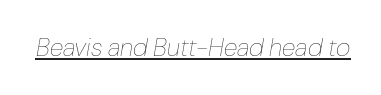
The type is set solid horizontally, with unmodified tracking. The whole block is typeset with a tilt. This rendering features underlined lettering. On a weight scale, this lands at 450 or below.
